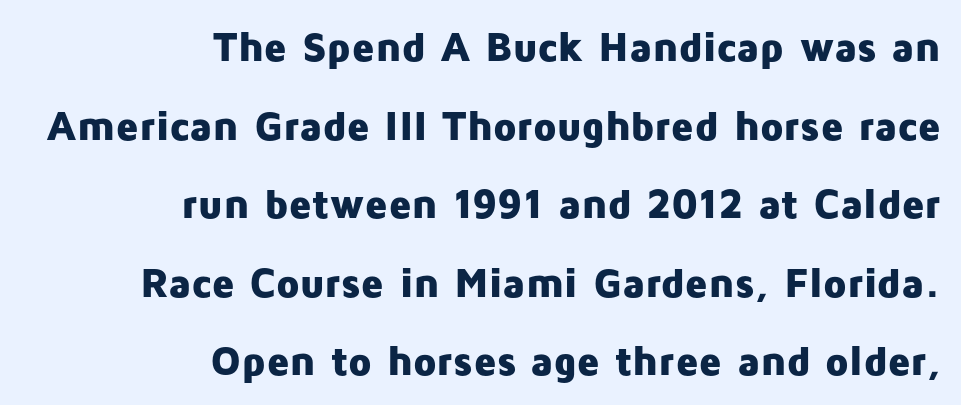
Q: Is the text bold? A: Yes.
Q: Is the text italic (slanted)? A: No, it is upright.
Q: Is the typeface a serif or a sans-serif typeface? A: Sans-serif.
Q: Is the text underlined? A: No.
Q: How is the paragraph aligned? A: Right-aligned.
Q: Is the spacing between letters normal or unusually wide? A: Normal.
Q: Width (condensed, normal, or wide)? A: Normal.
Q: Stroke contrast? A: Low.
Q: x-height? A: Medium.
Q: Monospaced? A: No.
